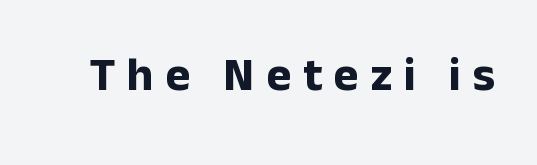
Q: Is the text bold? A: Yes.
Q: Is the text italic (slanted)? A: No, it is upright.
Q: Is the typeface a serif or a sans-serif typeface? A: Sans-serif.
Q: Is the text underlined? A: No.
Q: Is the spacing between letters normal or unusually wide? A: Unusually wide.
Q: Width (condensed, normal, or wide)? A: Normal.
Q: Stroke contrast? A: Low.
Q: x-height? A: Medium.
Q: Monospaced? A: No.
